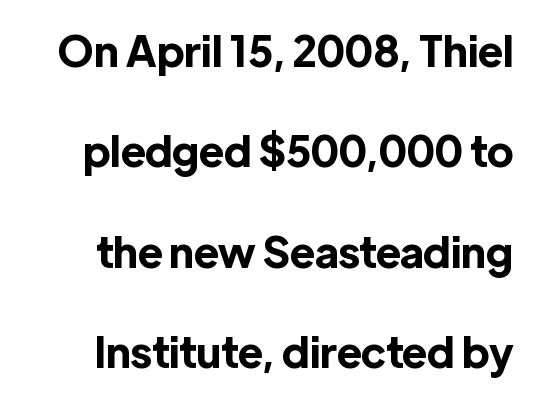
The letters advance in unequal steps, a hallmark of proportional type. Check under the words: just untouched page. Successive baselines arrive slowly, with a big drop between each. You can tell from the bare stems that sans-serif type was used. Notice how thick the strokes are: this is what a full bold looks like. The passage shown has conventional tracking throughout.
